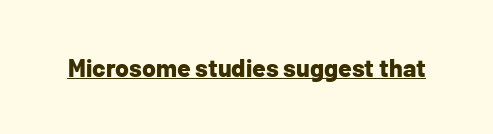
{"italic": "no", "bold": "yes", "underline": "yes", "letter_spacing": "normal", "letter_spacing_em": 0.0, "glyph_px": 25}
